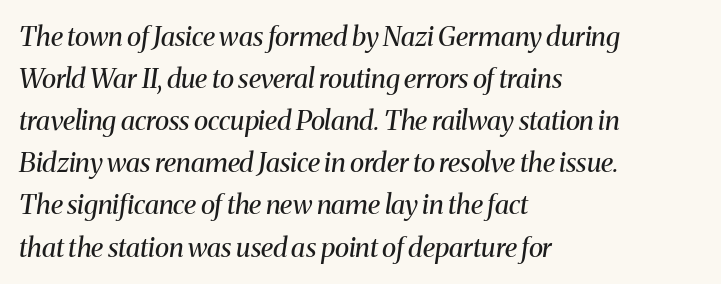
Q: Is the text bold? A: No.
Q: Is the text italic (slanted)? A: Yes, it leans right by about 8 degrees.
Q: Is the text underlined? A: No.
Q: How is the paragraph aligned? A: Left-aligned.
Q: Is the spacing between letters normal or unusually wide? A: Normal.
Q: Is the spacing between lines tight, normal or loose? A: Normal.
